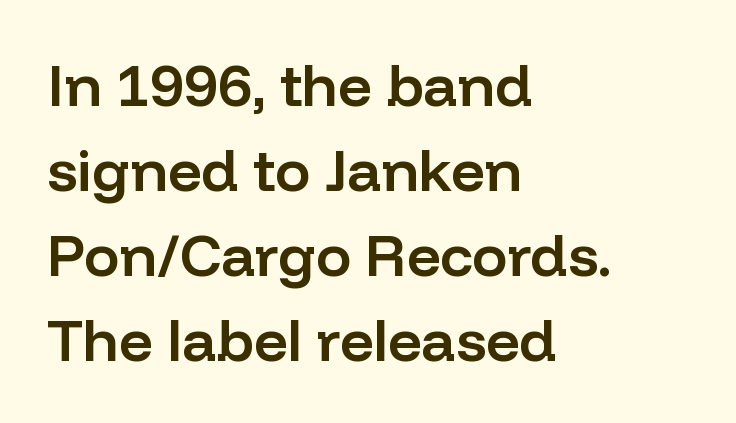
Q: Is the text bold? A: Semi-bold.
Q: Is the text italic (slanted)? A: No, it is upright.
Q: Is the typeface a serif or a sans-serif typeface? A: Sans-serif.
Q: Is the text underlined? A: No.
Q: How is the paragraph aligned? A: Left-aligned.
Q: Is the spacing between letters normal or unusually wide? A: Normal.
Q: Is the spacing between lines tight, normal or loose? A: Normal.
Q: Width (condensed, normal, or wide)? A: Normal.
Q: Stroke contrast? A: Low.
Q: x-height? A: Medium.
Q: Monospaced? A: No.
